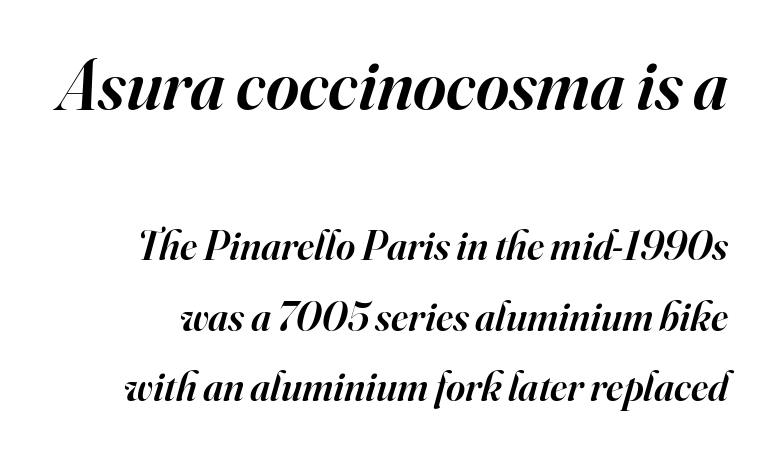
Q: Is the text bold? A: Semi-bold.
Q: Is the text italic (slanted)? A: Yes, it leans right by about 16 degrees.
Q: Is the typeface a serif or a sans-serif typeface? A: Serif.
Q: Is the text underlined? A: No.
Q: Is the spacing between letters normal or unusually wide? A: Normal.
Q: Which block of text is set in a larger size, the first (top) or the second (bottom)? A: The first (top) one.
Q: Width (condensed, normal, or wide)? A: Normal.
Q: Stroke contrast? A: High.
Q: x-height? A: Small.
Q: Monospaced? A: No.
